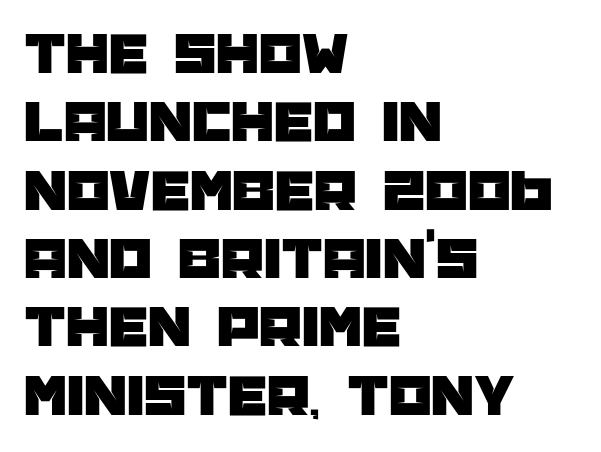
Q: Is the text italic (slanted)? A: No, it is upright.
Q: Is the typeface a serif or a sans-serif typeface? A: Sans-serif.
Q: Is the text underlined? A: No.
Q: How is the paragraph aligned? A: Left-aligned.
Q: Is the spacing between letters normal or unusually wide? A: Normal.
Q: Is the spacing between lines tight, normal or loose? A: Tight.
Q: Width (condensed, normal, or wide)? A: Normal.
Q: Stroke contrast? A: Low.
Q: x-height? A: Large.
Q: Monospaced? A: No.
